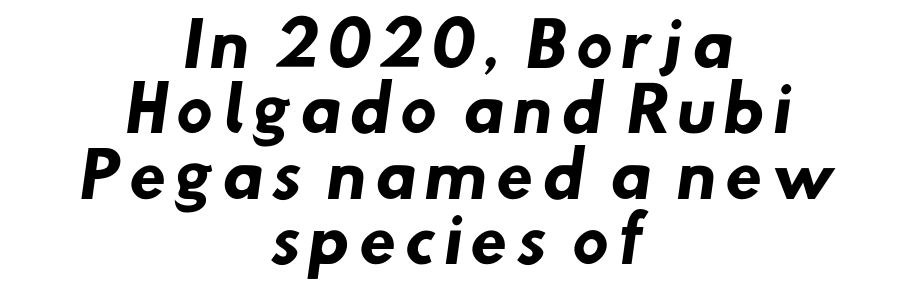
Q: Is the text bold? A: Yes.
Q: Is the typeface a serif or a sans-serif typeface? A: Sans-serif.
Q: Is the text underlined? A: No.
Q: How is the paragraph aligned? A: Centered.
Q: Is the spacing between lines tight, normal or loose? A: Tight.
Q: Width (condensed, normal, or wide)? A: Normal.
Q: Stroke contrast? A: Low.
Q: x-height? A: Small.
Q: Monospaced? A: No.
